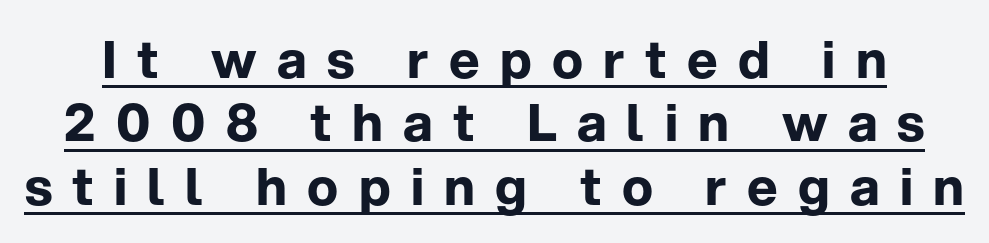
The image shows 52 px bold sans-serif type, upright; set line spacing 1.22x, unusually wide letter spacing (+0.39 em), underlined; low stroke contrast and a medium x-height.
